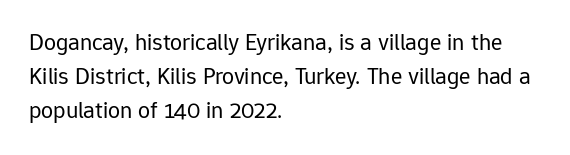
{"italic": "no", "bold": "no", "underline": "no", "align": "left", "line_spacing": "normal", "line_spacing_ratio": 1.42, "letter_spacing": "normal", "letter_spacing_em": 0.0, "glyph_px": 24}
